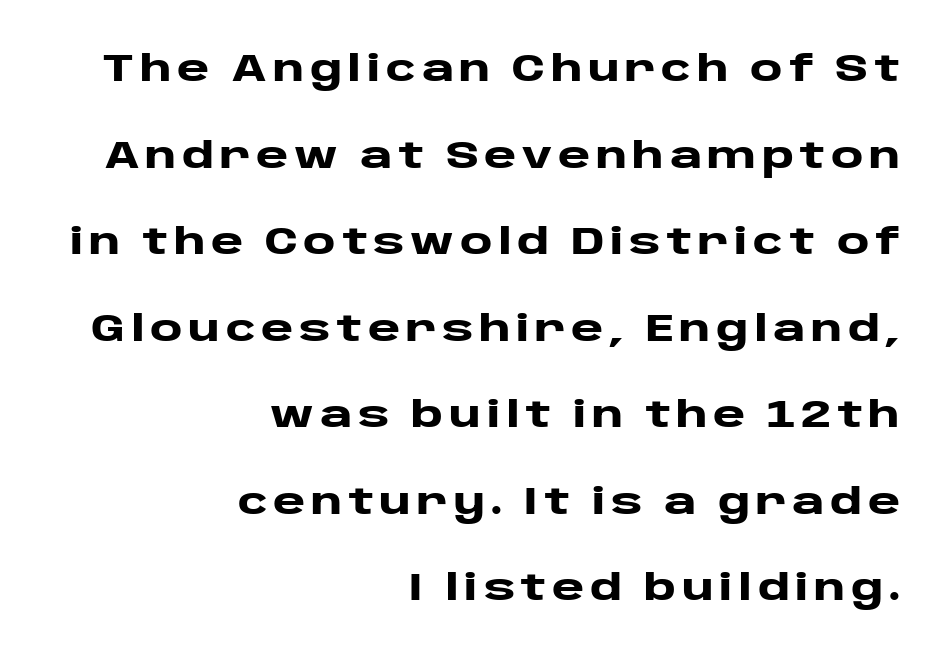
Q: Is the text bold? A: Yes.
Q: Is the text italic (slanted)? A: No, it is upright.
Q: Is the typeface a serif or a sans-serif typeface? A: Sans-serif.
Q: Is the text underlined? A: No.
Q: How is the paragraph aligned? A: Right-aligned.
Q: Is the spacing between lines tight, normal or loose? A: Loose.
Q: Width (condensed, normal, or wide)? A: Wide.
Q: Stroke contrast? A: Low.
Q: x-height? A: Large.
Q: Monospaced? A: No.
